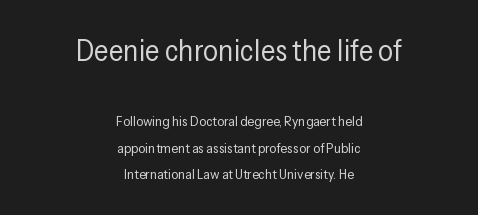
Q: Is the text bold? A: No.
Q: Is the text italic (slanted)? A: No, it is upright.
Q: Is the typeface a serif or a sans-serif typeface? A: Sans-serif.
Q: Is the text underlined? A: No.
Q: How is the paragraph aligned? A: Centered.
Q: Is the spacing between letters normal or unusually wide? A: Normal.
Q: Is the spacing between lines tight, normal or loose? A: Loose.
Q: Which block of text is set in a larger size, the first (top) or the second (bottom)? A: The first (top) one.
Q: Width (condensed, normal, or wide)? A: Condensed.
Q: Stroke contrast? A: Low.
Q: x-height? A: Medium.
Q: Monospaced? A: No.
